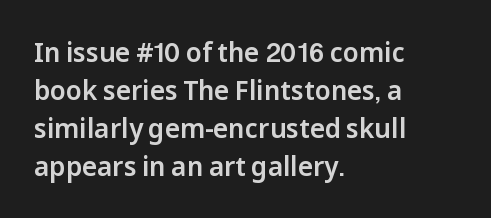
{"italic": "no", "underline": "no", "align": "left", "line_spacing": "normal", "line_spacing_ratio": 1.46, "letter_spacing": "normal", "letter_spacing_em": 0.0, "glyph_px": 26}
